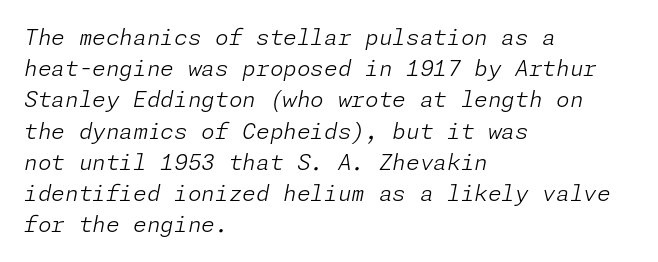
Q: Is the text bold? A: No.
Q: Is the text italic (slanted)? A: Yes, it leans right by about 11 degrees.
Q: Is the text underlined? A: No.
Q: How is the paragraph aligned? A: Left-aligned.
Q: Is the spacing between letters normal or unusually wide? A: Normal.
Q: Is the spacing between lines tight, normal or loose? A: Normal.
